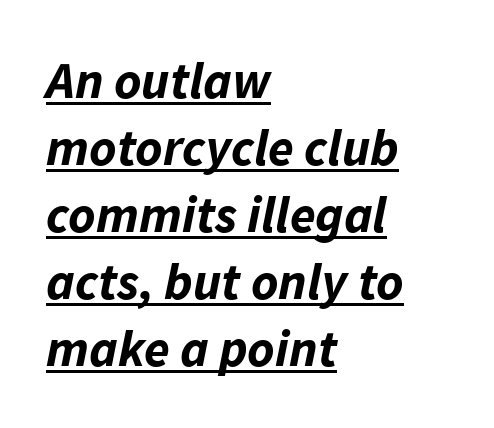
Italic? Definitely — the glyphs are oblique. Interline gaps are of average width in this sample. Does a line run under the words? Yes, clearly. Every letter is thick-stroked: bold, no question. If you drew a ruler down the left edge, every line would touch it. You could not count columns in this text — the font is proportionally spaced.
